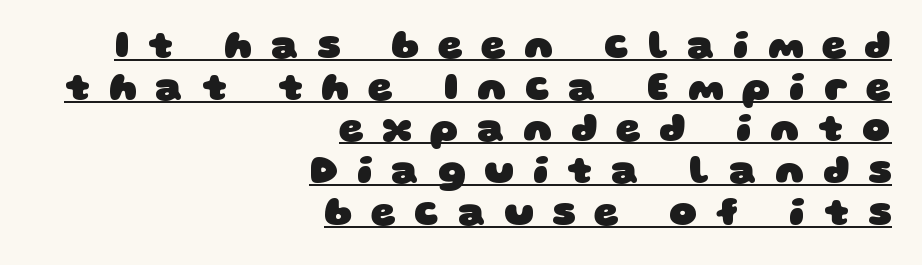
The image shows 39 px heavy, wide sans-serif type; set right-aligned, tight line spacing (1.07x), unusually wide letter spacing (+0.47 em), underlined; low stroke contrast and a large x-height.
